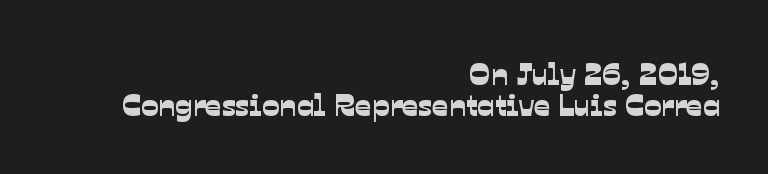
Q: Is the typeface a serif or a sans-serif typeface? A: Sans-serif.
Q: Is the text underlined? A: No.
Q: How is the paragraph aligned? A: Right-aligned.
Q: Is the spacing between letters normal or unusually wide? A: Normal.
Q: Is the spacing between lines tight, normal or loose? A: Tight.
Q: Width (condensed, normal, or wide)? A: Normal.
Q: Stroke contrast? A: Low.
Q: x-height? A: Medium.
Q: Monospaced? A: No.
